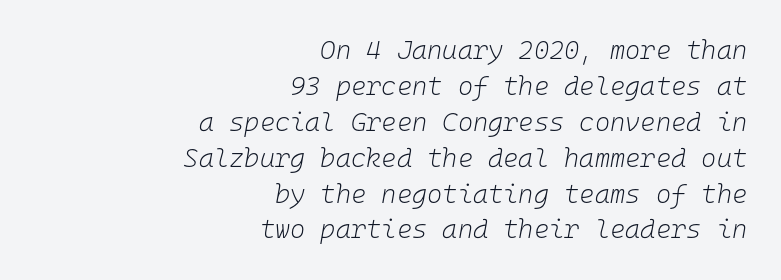
The image shows 26 px text type, italic (leaning right); set right-aligned, normal line spacing (1.38x), normal letter spacing, not underlined.
